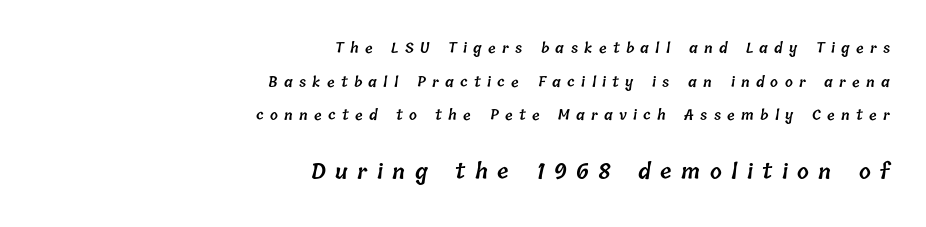
Airy leading. Summary of weight: moderately heavy, a semibold. Character size in the trailing block exceeds that of the leading block. Words float on clear page, feet unadorned.
